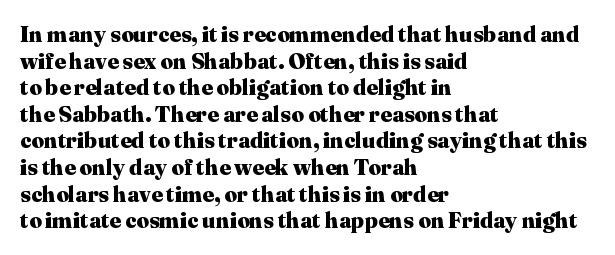
The image shows 22 px bold type, upright; set left-aligned, line spacing 1.21x, normal letter spacing, not underlined.
